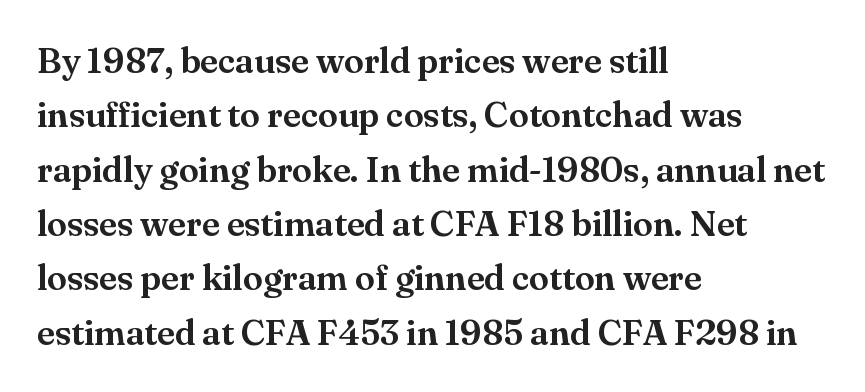
The image shows 36 px serif type, upright; set left-aligned, normal line spacing (1.51x), normal letter spacing, not underlined; medium stroke contrast and a small x-height.
